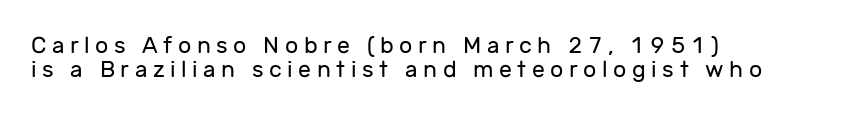
{"italic": "no", "bold": "no", "underline": "no", "align": "left", "line_spacing": "tight", "line_spacing_ratio": 1.05, "letter_spacing": "wide", "letter_spacing_em": 0.24, "glyph_px": 23}
